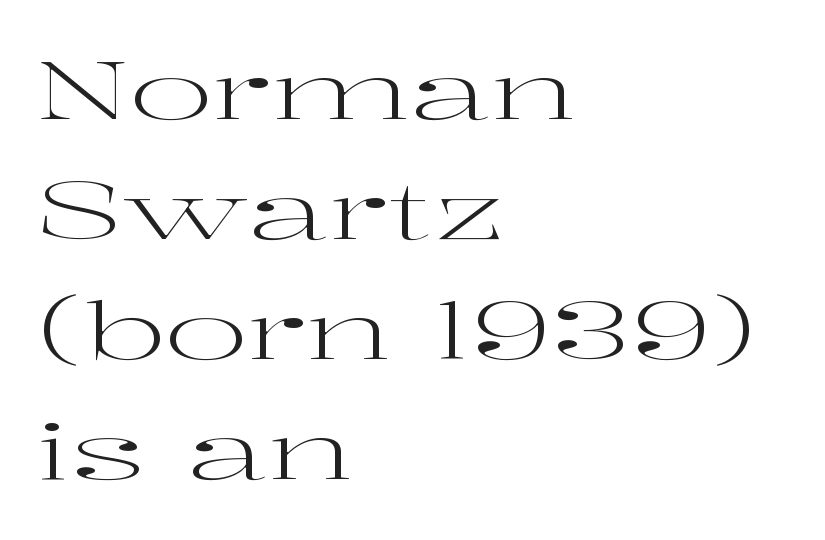
{"serif": "yes", "italic": "no", "bold": "no", "weight": "regular", "width": "wide", "stroke_contrast": "high", "x_height": "medium", "monospaced": "no", "underline": "no", "align": "left", "line_spacing": "normal", "line_spacing_ratio": 1.52, "letter_spacing": "normal", "letter_spacing_em": 0.0, "glyph_px": 79}
